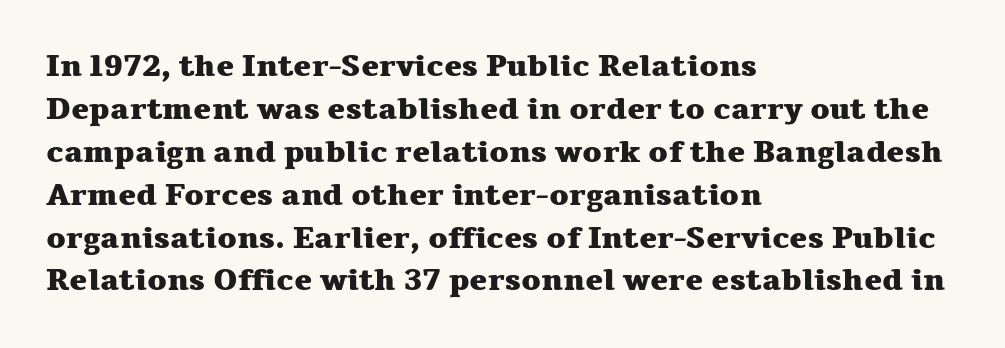
The image shows 30 px heavy, wide serif type, upright; set left-aligned, normal line spacing (1.43x), normal letter spacing, not underlined; medium stroke contrast and a medium x-height.
